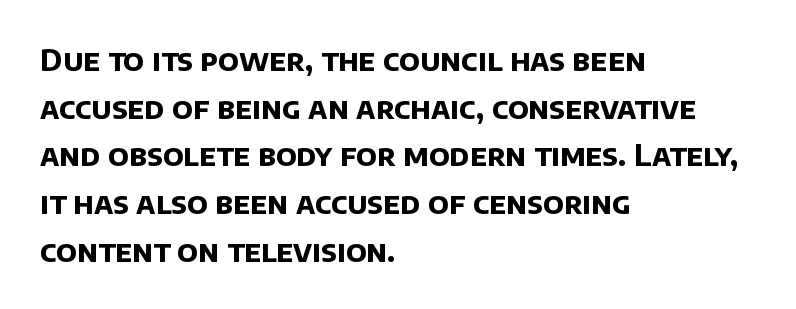
The passage shown is typed in a proportional face where columns would drift. The strokes are fattened all the way to bold. Does the leading feel generous? No, just average. Short and long lines alike share a common starting point at left. The type family on display is of the sans-serif kind.
